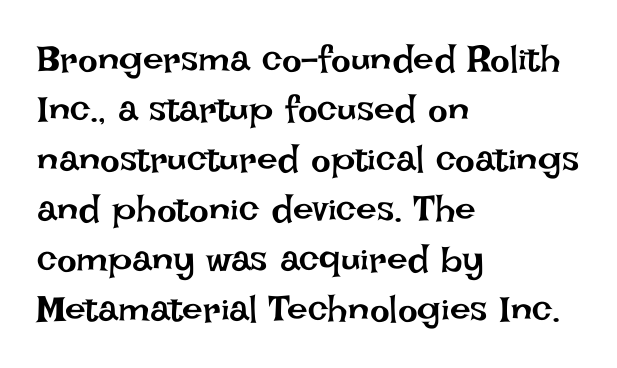
The image shows 37 px regular-weight type, upright; set left-aligned, normal line spacing (1.35x), normal letter spacing, not underlined; low stroke contrast and a large x-height.
